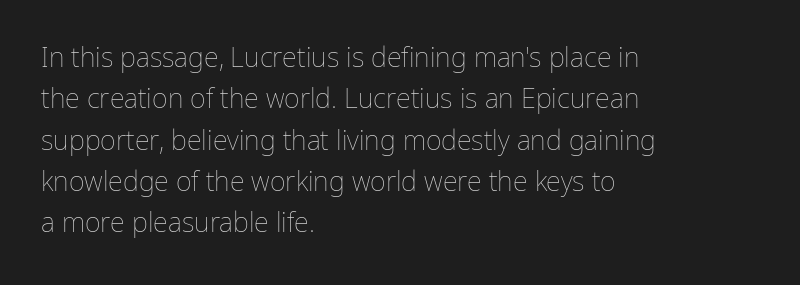
In terms of leading, this rendering sits right in the middle. The lettering stays uniformly vertical, giving the passage a roman look. Decoration check: the copy has no underline. The passage shown is not bold in any degree. How are the letters spaced? Ordinarily, with no added tracking.
